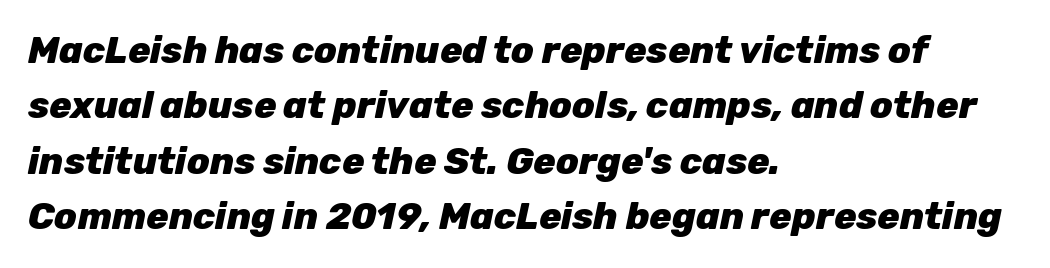
Q: Is the text bold? A: Yes.
Q: Is the text italic (slanted)? A: Yes, it leans right by about 12 degrees.
Q: Is the text underlined? A: No.
Q: How is the paragraph aligned? A: Left-aligned.
Q: Is the spacing between letters normal or unusually wide? A: Normal.
Q: Is the spacing between lines tight, normal or loose? A: Normal.
Q: Width (condensed, normal, or wide)? A: Normal.
Q: Stroke contrast? A: Low.
Q: x-height? A: Medium.
Q: Monospaced? A: No.
